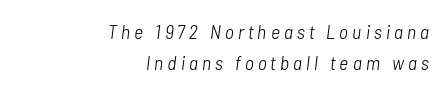
Q: Is the text bold? A: No.
Q: Is the text italic (slanted)? A: Yes, it leans right by about 7 degrees.
Q: Is the text underlined? A: No.
Q: How is the paragraph aligned? A: Right-aligned.
Q: Is the spacing between letters normal or unusually wide? A: Unusually wide.
Q: Is the spacing between lines tight, normal or loose? A: Normal.
